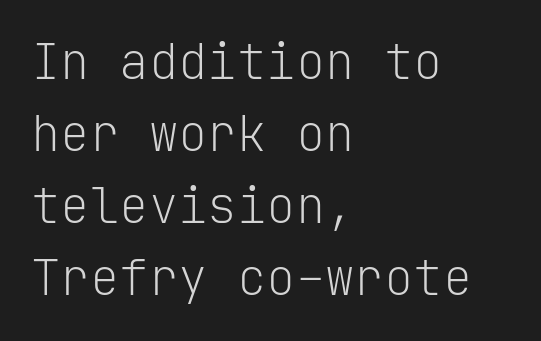
Q: Is the text bold? A: No.
Q: Is the text italic (slanted)? A: No, it is upright.
Q: Is the typeface a serif or a sans-serif typeface? A: Sans-serif.
Q: Is the text underlined? A: No.
Q: How is the paragraph aligned? A: Left-aligned.
Q: Is the spacing between letters normal or unusually wide? A: Normal.
Q: Is the spacing between lines tight, normal or loose? A: Normal.
Q: Width (condensed, normal, or wide)? A: Normal.
Q: Stroke contrast? A: Low.
Q: x-height? A: Medium.
Q: Monospaced? A: Yes.
